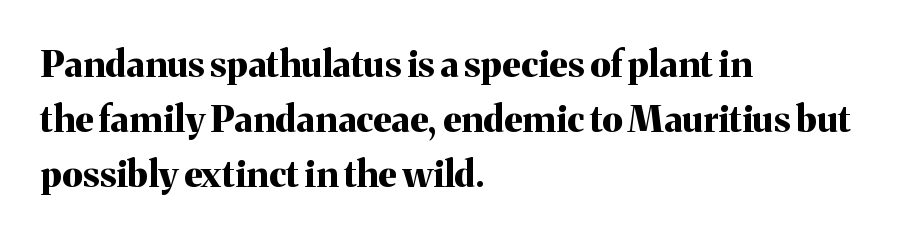
Q: Is the text bold? A: Yes.
Q: Is the text italic (slanted)? A: No, it is upright.
Q: Is the typeface a serif or a sans-serif typeface? A: Serif.
Q: Is the text underlined? A: No.
Q: How is the paragraph aligned? A: Left-aligned.
Q: Is the spacing between letters normal or unusually wide? A: Normal.
Q: Is the spacing between lines tight, normal or loose? A: Normal.
Q: Width (condensed, normal, or wide)? A: Normal.
Q: Stroke contrast? A: Medium.
Q: x-height? A: Medium.
Q: Monospaced? A: No.
